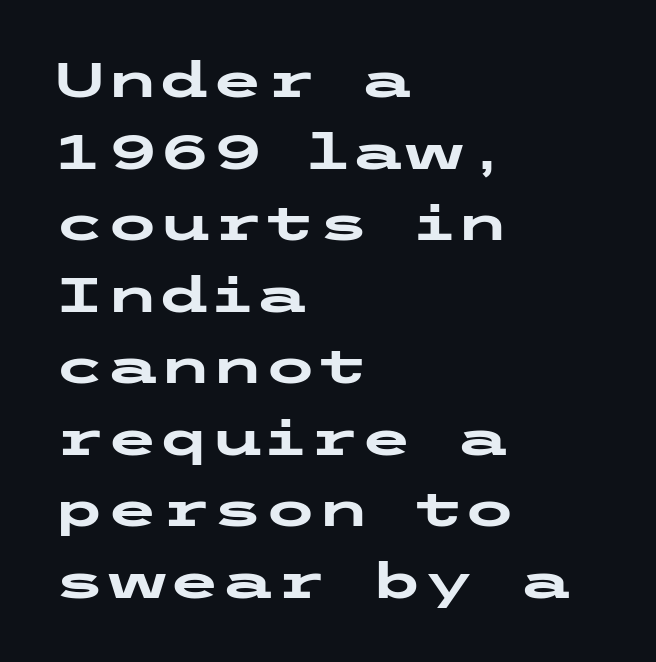
Q: Is the text bold? A: Yes.
Q: Is the text italic (slanted)? A: No, it is upright.
Q: Is the typeface a serif or a sans-serif typeface? A: Sans-serif.
Q: Is the text underlined? A: No.
Q: How is the paragraph aligned? A: Left-aligned.
Q: Is the spacing between letters normal or unusually wide? A: Normal.
Q: Is the spacing between lines tight, normal or loose? A: Normal.
Q: Width (condensed, normal, or wide)? A: Wide.
Q: Stroke contrast? A: Low.
Q: x-height? A: Medium.
